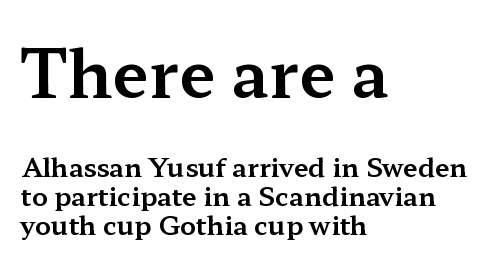
You could barely slide anything between these rows. Has an underline been added? It has not. These lines are rendered in a variable-pitch font. Regarding serifs, this sample has them. Each line starts at the same left margin while the right side varies. Nobody touched the tracking dial on this one.
